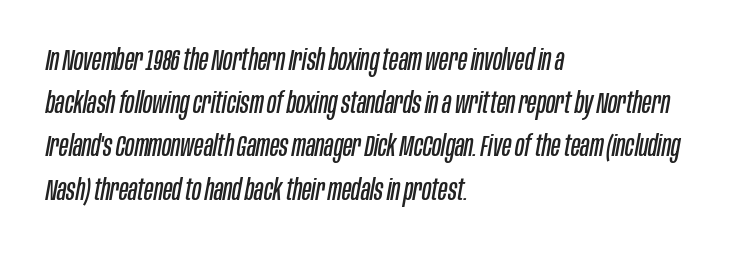
{"italic": "yes", "lean": "right", "slant_degrees": 10, "bold": "no", "weight": "regular", "width": "condensed", "stroke_contrast": "low", "x_height": "large", "monospaced": "no", "underline": "no", "align": "left", "line_spacing": "normal", "line_spacing_ratio": 1.44, "letter_spacing": "normal", "letter_spacing_em": 0.0, "glyph_px": 30}
